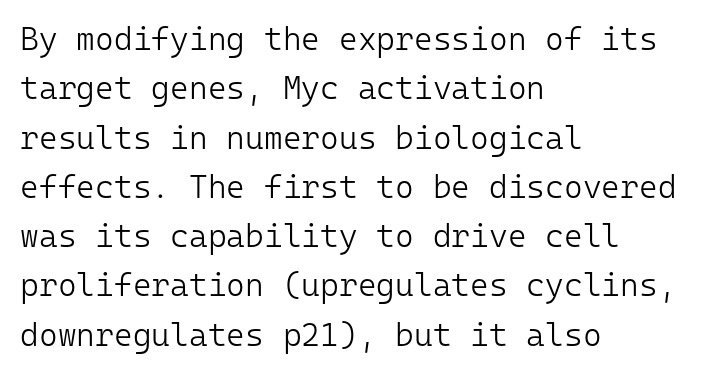
The image shows 32 px light sans-serif type, upright, monospaced; set left-aligned, normal line spacing (1.54x), normal letter spacing, not underlined; low stroke contrast and a medium x-height.
